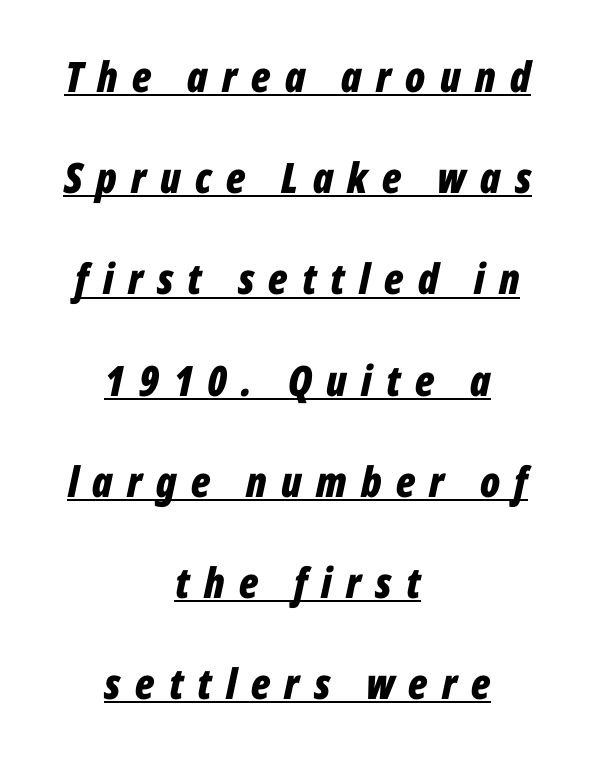
Q: Is the text bold? A: Yes.
Q: Is the text italic (slanted)? A: Yes, it leans right by about 12 degrees.
Q: Is the text underlined? A: Yes.
Q: How is the paragraph aligned? A: Centered.
Q: Is the spacing between letters normal or unusually wide? A: Unusually wide.
Q: Is the spacing between lines tight, normal or loose? A: Loose.
Q: Width (condensed, normal, or wide)? A: Condensed.
Q: Stroke contrast? A: Low.
Q: x-height? A: Medium.
Q: Monospaced? A: No.
